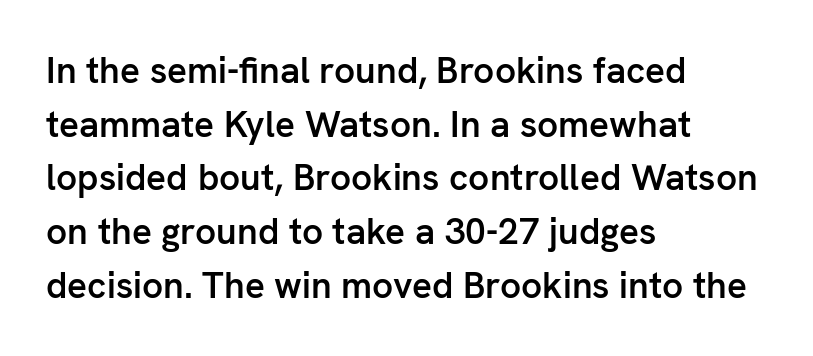
Q: Is the text bold? A: Semi-bold.
Q: Is the text italic (slanted)? A: No, it is upright.
Q: Is the typeface a serif or a sans-serif typeface? A: Sans-serif.
Q: Is the text underlined? A: No.
Q: How is the paragraph aligned? A: Left-aligned.
Q: Is the spacing between letters normal or unusually wide? A: Normal.
Q: Is the spacing between lines tight, normal or loose? A: Normal.
Q: Width (condensed, normal, or wide)? A: Normal.
Q: Stroke contrast? A: Low.
Q: x-height? A: Medium.
Q: Monospaced? A: No.
